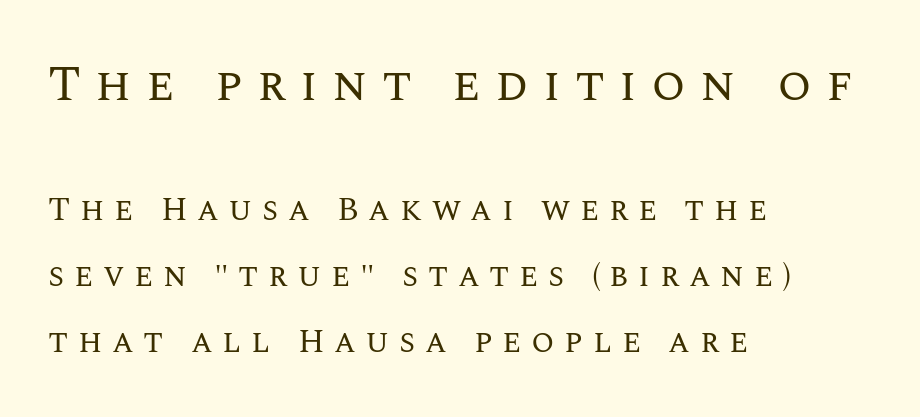
The image shows 49 px regular-weight type, upright; set left-aligned, loose line spacing (2.0x), unusually wide letter spacing (+0.29 em), not underlined; the first (top) block is 1.48x larger; medium stroke contrast and a large x-height.
